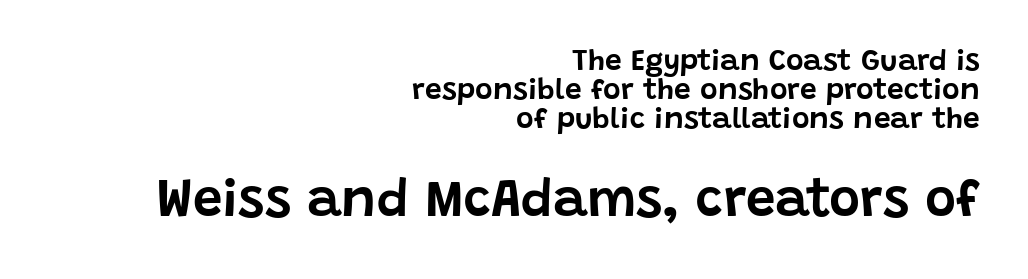
{"serif": "no", "italic": "no", "width": "normal", "stroke_contrast": "low", "x_height": "large", "monospaced": "no", "underline": "no", "align": "right", "line_spacing": "tight", "line_spacing_ratio": 0.96, "letter_spacing": "normal", "letter_spacing_em": 0.0, "larger_block": "second", "size_ratio": 1.77, "glyph_px": 53}
